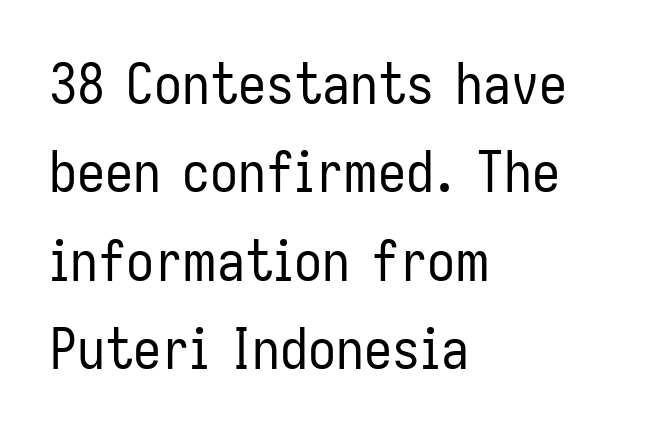
The image shows 56 px regular-weight, condensed sans-serif type, upright; set left-aligned, normal line spacing (1.58x), normal letter spacing, not underlined; low stroke contrast and a medium x-height.
